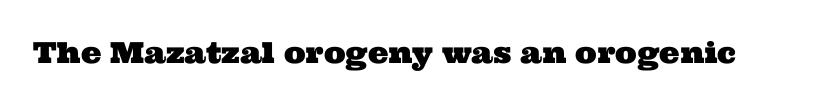
{"serif": "yes", "width": "wide", "stroke_contrast": "medium", "x_height": "medium", "monospaced": "no", "underline": "no", "letter_spacing": "normal", "letter_spacing_em": 0.0, "glyph_px": 29}
